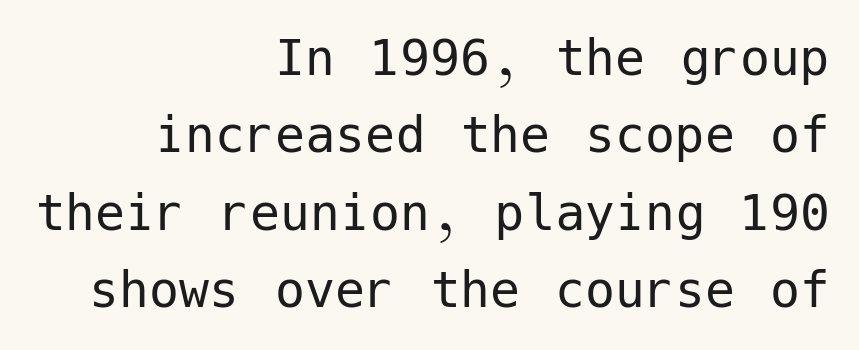
Is this a sans? Yes — the strokes have no serifs. Weight class: somewhere from thin through regular. Interline gaps are of average width in this sample. Lines of text with bare space underneath. Horizontally, the lines are justified to the trailing edge only. Compared with typical body copy, the letter spacing here is the same.
